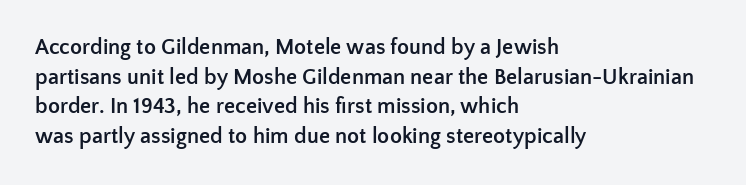
Q: Is the text bold? A: Yes.
Q: Is the text italic (slanted)? A: No, it is upright.
Q: Is the text underlined? A: No.
Q: How is the paragraph aligned? A: Left-aligned.
Q: Is the spacing between letters normal or unusually wide? A: Normal.
Q: Is the spacing between lines tight, normal or loose? A: Normal.
